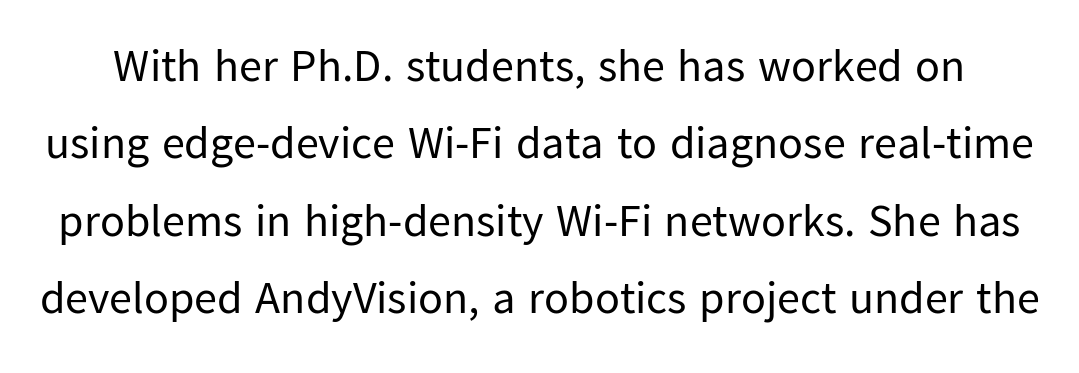
The image shows 46 px regular-weight sans-serif type, upright; set normal line spacing (1.68x), normal letter spacing, not underlined; low stroke contrast and a medium x-height.
